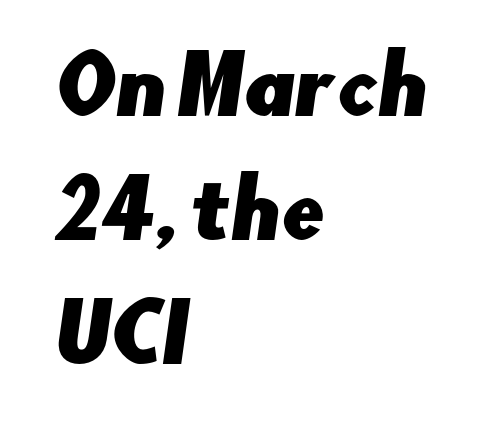
The image shows 78 px sans-serif type; set left-aligned, normal line spacing (1.59x), normal letter spacing, not underlined; low stroke contrast and a small x-height.
